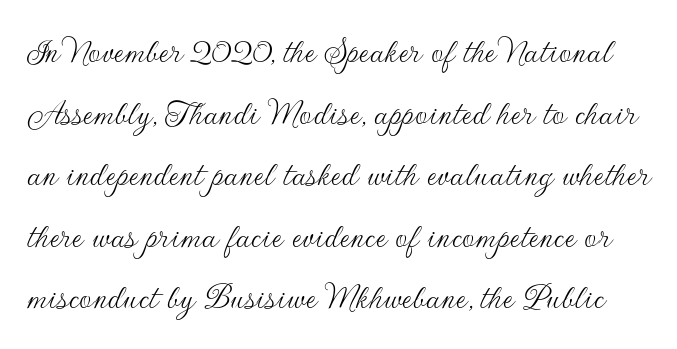
The image shows 39 px thin sans-serif type; set normal line spacing (1.58x), normal letter spacing, not underlined; low stroke contrast and a small x-height.
